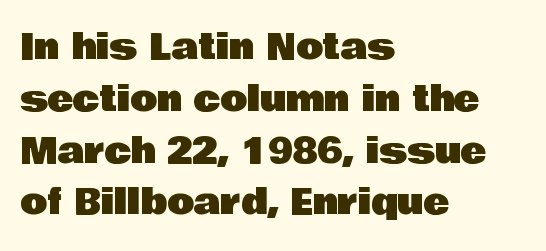
Q: Is the text italic (slanted)? A: No, it is upright.
Q: Is the typeface a serif or a sans-serif typeface? A: Sans-serif.
Q: Is the text underlined? A: No.
Q: How is the paragraph aligned? A: Left-aligned.
Q: Is the spacing between letters normal or unusually wide? A: Normal.
Q: Is the spacing between lines tight, normal or loose? A: Normal.
Q: Width (condensed, normal, or wide)? A: Normal.
Q: Stroke contrast? A: Low.
Q: x-height? A: Large.
Q: Monospaced? A: No.
